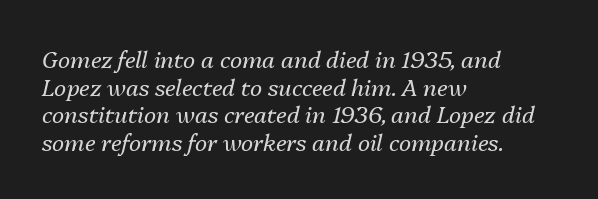
The type is set solid horizontally, with unmodified tracking. Weight: not bold — regular or lighter. Has an underline been added? It has not. Leftover space on each line is placed entirely after the last word. Slant detected: the letters are inclined.
